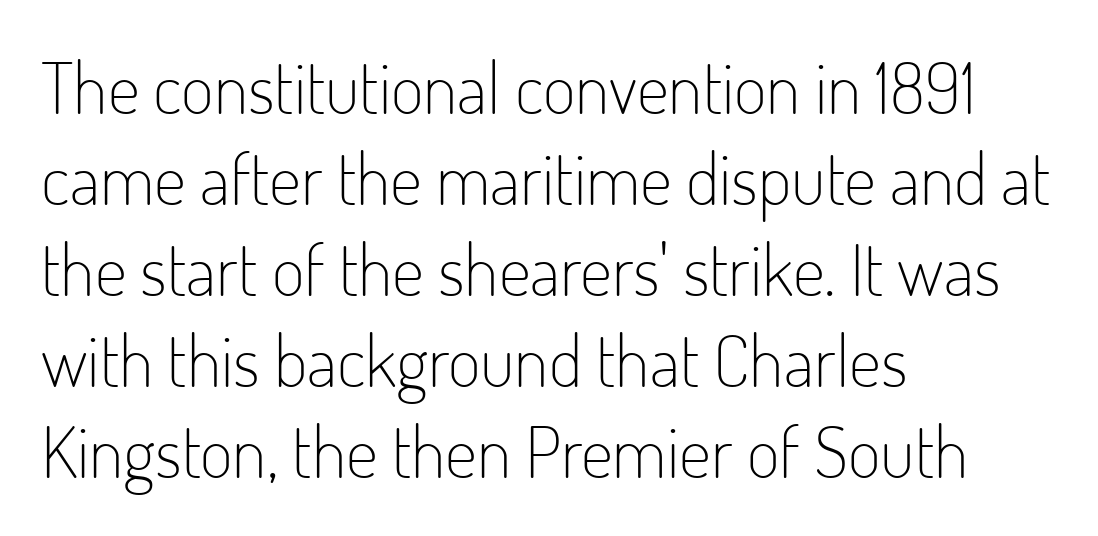
Nobody touched the tracking dial on this one. You could not count columns in this text — the font is proportionally spaced. Normally led — the rows are evenly, conventionally spaced. When letters stand straight like this, we call the style roman or upright. Compared with a centered layout, this one pins lines to the left instead. Nothing sits at the stroke ends, so this counts as sans-serif.
